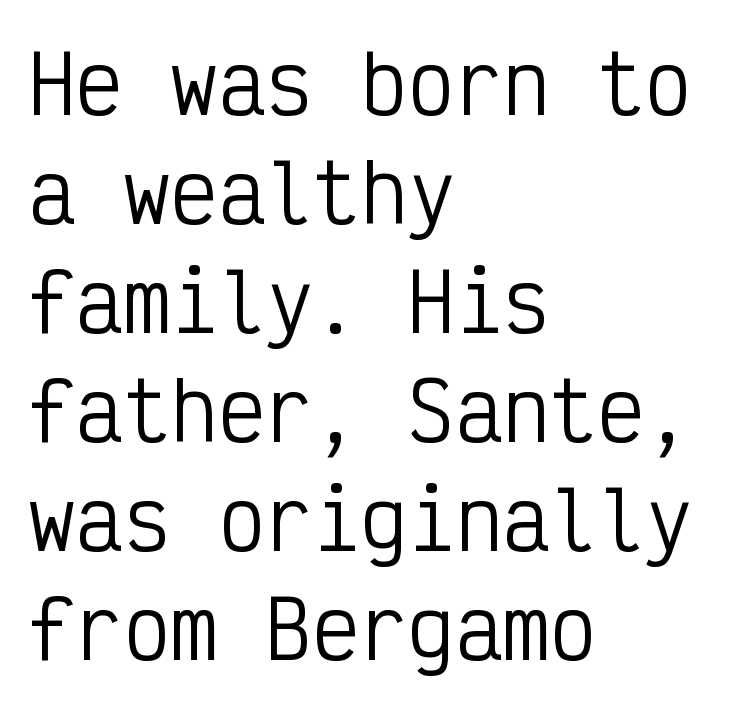
Q: Is the text bold? A: No.
Q: Is the text italic (slanted)? A: No, it is upright.
Q: Is the typeface a serif or a sans-serif typeface? A: Sans-serif.
Q: Is the text underlined? A: No.
Q: How is the paragraph aligned? A: Left-aligned.
Q: Is the spacing between letters normal or unusually wide? A: Normal.
Q: Is the spacing between lines tight, normal or loose? A: Normal.
Q: Width (condensed, normal, or wide)? A: Condensed.
Q: Stroke contrast? A: Low.
Q: x-height? A: Medium.
Q: Monospaced? A: Yes.
